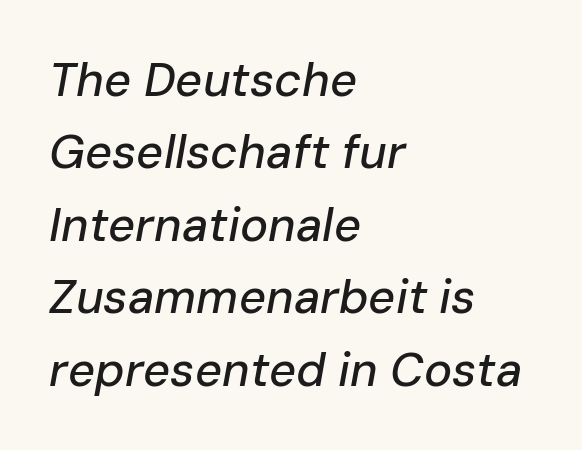
Rule under the text: the space is simply empty. These lines are rendered in a variable-pitch font. Vertical spacing — default. The font's italic variant was chosen for this text. The lines are quadded left. This rendering leaves character spacing at its baseline value.
